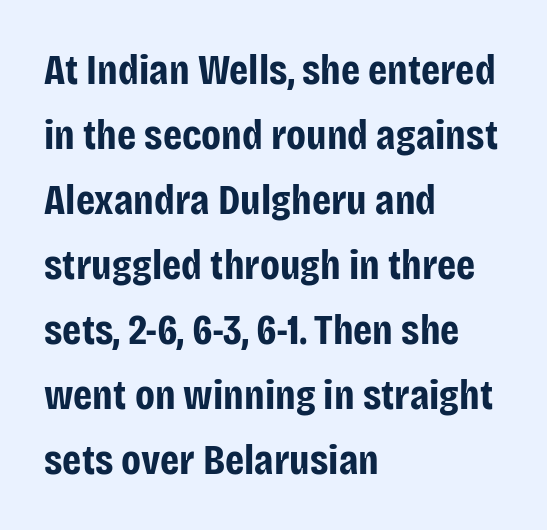
The specimen reads as upright at a glance. This is heavy type, rendered in bold. Successive baselines arrive at the customary interval. Notice how the passage keeps a crisp vertical edge on the left only. The line texture is even and compact thanks to regular tracking. The letters advance in unequal steps, a hallmark of proportional type.
